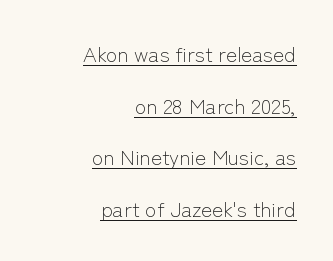
The image shows 21 px text type, upright; set right-aligned, loose line spacing (2.46x), normal letter spacing, underlined.
